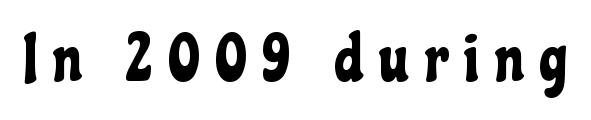
Q: Is the text italic (slanted)? A: No, it is upright.
Q: Is the typeface a serif or a sans-serif typeface? A: Sans-serif.
Q: Is the text underlined? A: No.
Q: Is the spacing between letters normal or unusually wide? A: Unusually wide.
Q: Width (condensed, normal, or wide)? A: Condensed.
Q: Stroke contrast? A: Low.
Q: x-height? A: Medium.
Q: Monospaced? A: No.
